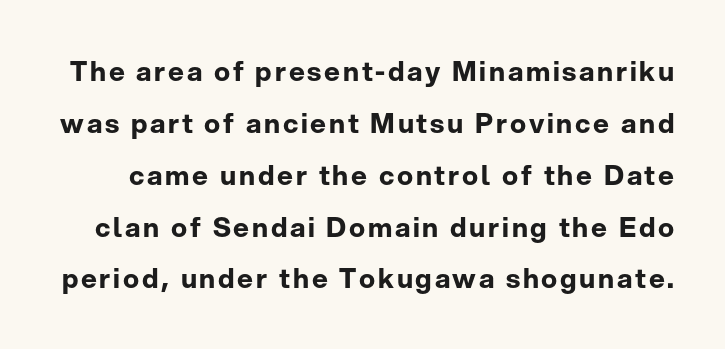
{"italic": "no", "bold": "yes", "underline": "no", "line_spacing": "loose", "line_spacing_ratio": 1.92, "glyph_px": 27}
